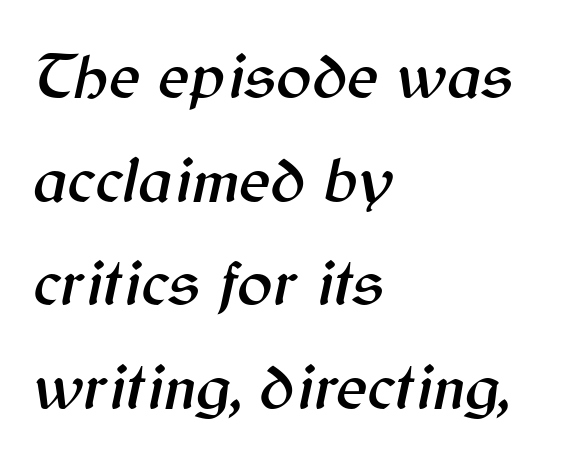
Q: Is the text italic (slanted)? A: Yes, it leans right by about 12 degrees.
Q: Is the text underlined? A: No.
Q: How is the paragraph aligned? A: Left-aligned.
Q: Is the spacing between letters normal or unusually wide? A: Normal.
Q: Is the spacing between lines tight, normal or loose? A: Normal.
Q: Width (condensed, normal, or wide)? A: Normal.
Q: Stroke contrast? A: Medium.
Q: x-height? A: Medium.
Q: Monospaced? A: No.
